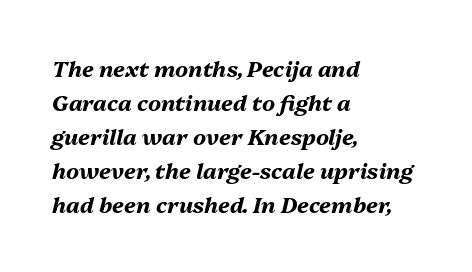
The string is rendered with underlining switched off. Horizontal bands of white between lines are of average thickness. A typesetter would call this zero additional tracking. One-word summary of the alignment: left. The passage shown leans; its letterforms are oblique.
